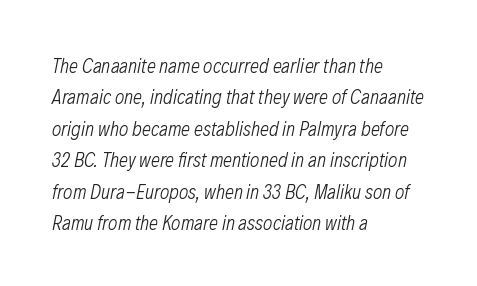
Q: Is the text bold? A: No.
Q: Is the text italic (slanted)? A: Yes, it leans right by about 12 degrees.
Q: Is the text underlined? A: No.
Q: How is the paragraph aligned? A: Left-aligned.
Q: Is the spacing between letters normal or unusually wide? A: Normal.
Q: Is the spacing between lines tight, normal or loose? A: Normal.
